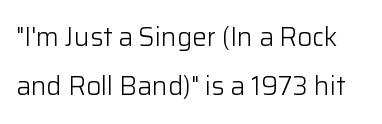
{"italic": "no", "bold": "no", "underline": "no", "line_spacing_ratio": 1.89, "letter_spacing": "normal", "letter_spacing_em": 0.0, "glyph_px": 26}
